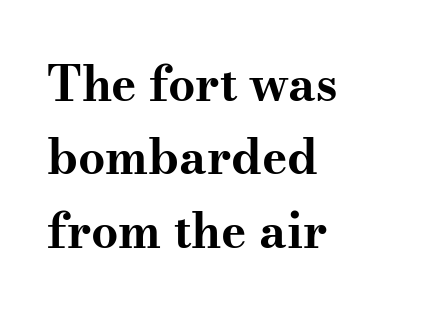
{"serif": "yes", "italic": "no", "bold": "yes", "weight": "bold", "width": "wide", "stroke_contrast": "medium", "x_height": "small", "monospaced": "no", "underline": "no", "align": "left", "line_spacing": "normal", "line_spacing_ratio": 1.53, "letter_spacing": "normal", "letter_spacing_em": 0.0, "glyph_px": 48}
